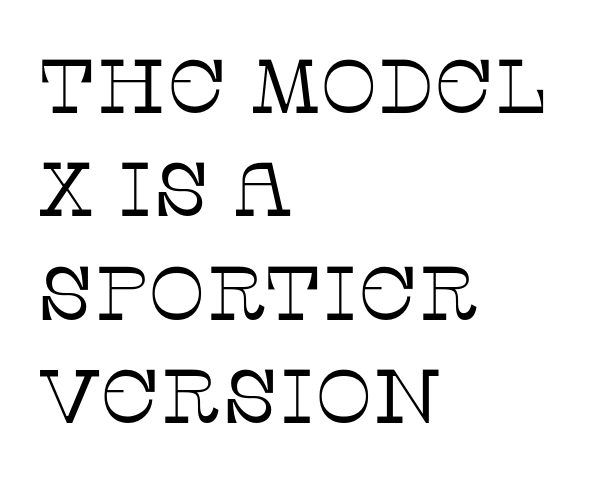
Q: Is the text bold? A: No.
Q: Is the text italic (slanted)? A: No, it is upright.
Q: Is the typeface a serif or a sans-serif typeface? A: Serif.
Q: Is the text underlined? A: No.
Q: How is the paragraph aligned? A: Left-aligned.
Q: Is the spacing between letters normal or unusually wide? A: Normal.
Q: Is the spacing between lines tight, normal or loose? A: Normal.
Q: Width (condensed, normal, or wide)? A: Normal.
Q: Stroke contrast? A: Low.
Q: x-height? A: Large.
Q: Monospaced? A: No.
